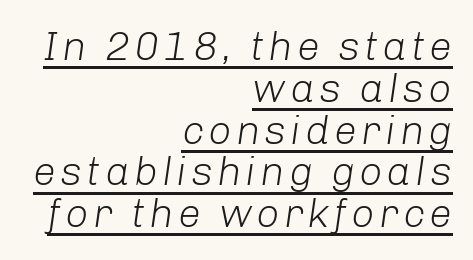
The passage shown is typed in a proportional face where columns would drift. The whole block is typeset with a tilt. Does the leading feel generous? Not at all — it's pinched. Underlining? Definitely there. Stems here are at most as thick as an everyday book face.
